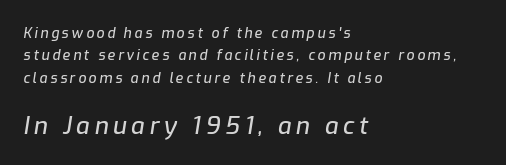
The designer gave the closing block more size than the opening block. The compositor pushed each line to the left boundary. How would I describe the line gaps? Plain and ordinary. The axis of the letterforms is tilted away from vertical. Unmarked baselines from the first word to the last.
